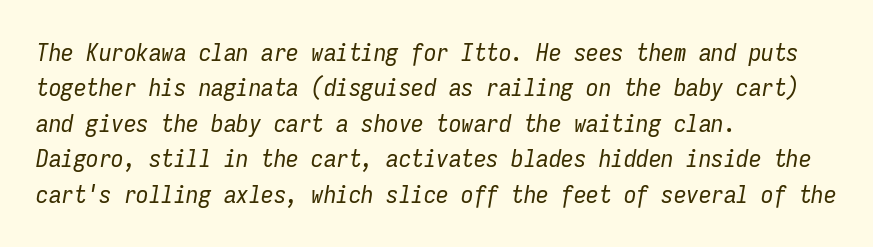
The image shows 25 px text type, italic (leaning right); set left-aligned, normal line spacing (1.42x), normal letter spacing, not underlined.
